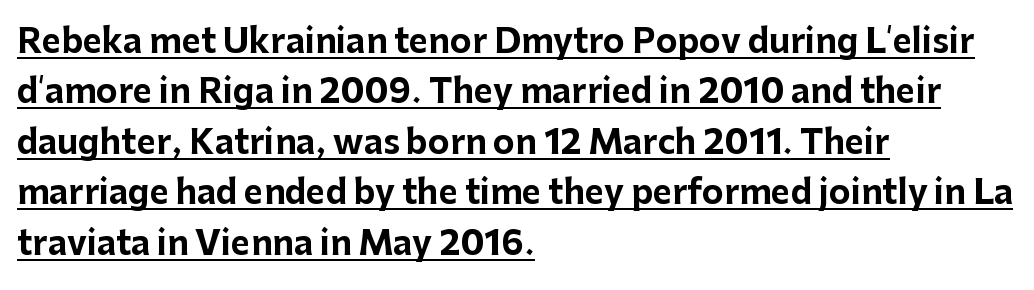
The image shows 33 px bold sans-serif type, upright; set left-aligned, normal line spacing (1.53x), normal letter spacing, underlined; low stroke contrast and a medium x-height.
